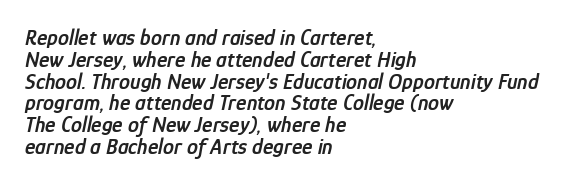
Each new line begins almost immediately beneath the previous one. Characters are canted at an angle relative to the baseline's perpendicular. Nobody touched the tracking dial on this one. The text block is weighted toward the left margin, trailing off unevenly rightward. Weight check: semibold — heavier than regular, not quite bold. Underlining? Definitely not there.
